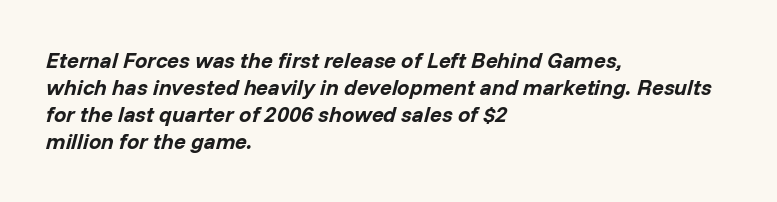
The image shows 22 px bold type, italic (leaning right); set left-aligned, line spacing 1.23x, normal letter spacing, not underlined.
